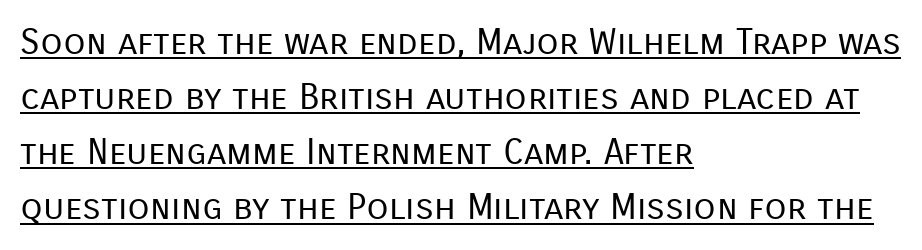
Q: Is the text bold? A: No.
Q: Is the text italic (slanted)? A: No, it is upright.
Q: Is the typeface a serif or a sans-serif typeface? A: Sans-serif.
Q: Is the text underlined? A: Yes.
Q: How is the paragraph aligned? A: Left-aligned.
Q: Is the spacing between letters normal or unusually wide? A: Normal.
Q: Is the spacing between lines tight, normal or loose? A: Normal.
Q: Width (condensed, normal, or wide)? A: Normal.
Q: Stroke contrast? A: Low.
Q: x-height? A: Medium.
Q: Monospaced? A: No.
